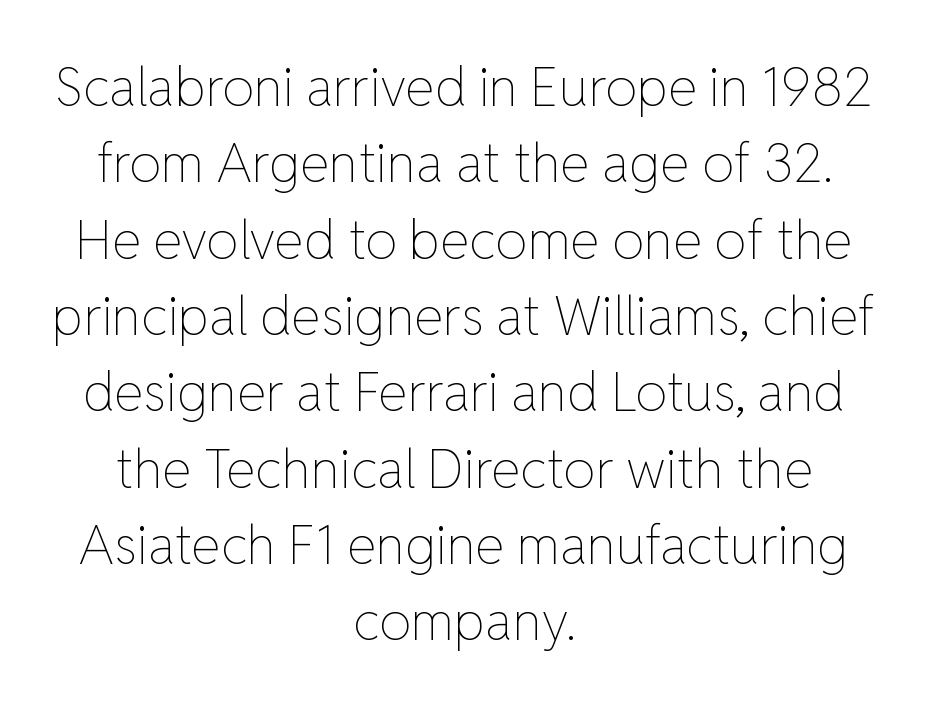
{"italic": "no", "bold": "no", "weight": "thin", "width": "normal", "stroke_contrast": "low", "x_height": "medium", "monospaced": "no", "underline": "no", "align": "center", "line_spacing": "normal", "line_spacing_ratio": 1.44, "letter_spacing": "normal", "letter_spacing_em": 0.0, "glyph_px": 53}
